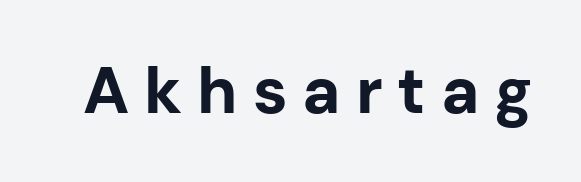
A typesetter would call this proportional, since set widths differ per character. Descender tails drop into unmarked territory. No feet cap the strokes, marking this as sans-serif type. Is there any slant? The stems are plumb. Pretty heavy lettering here — definitely bold. This rendering widens character spacing well past its baseline value.
